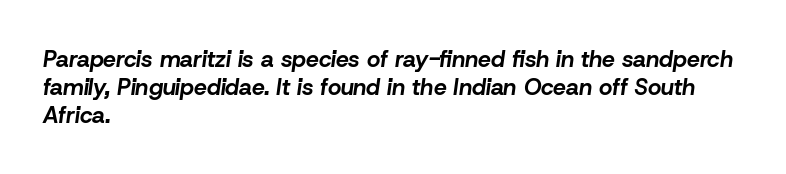
Heavy-handed strokes throughout: this text is bold. These lines stack with their left ends in a neat column. The tracking reads as untouched default to a designer's eye. Does the lettering tilt? It does — this is italic.
